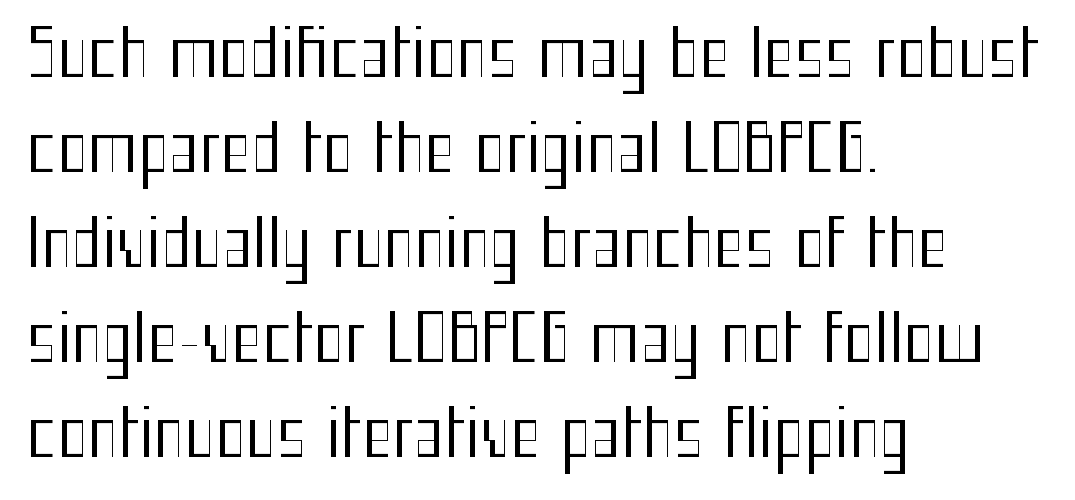
{"serif": "no", "italic": "no", "bold": "no", "weight": "regular", "width": "condensed", "stroke_contrast": "medium", "x_height": "medium", "monospaced": "no", "underline": "no", "align": "left", "line_spacing": "normal", "line_spacing_ratio": 1.46, "letter_spacing": "normal", "letter_spacing_em": 0.0, "glyph_px": 65}
